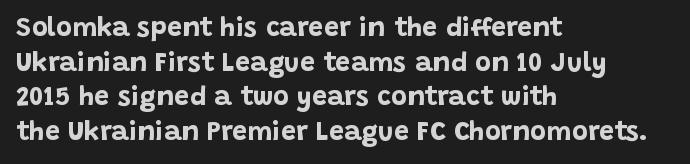
Compared with typical body copy, the letter spacing here is the same. The setting favours the left margin, as ordinary paragraphs usually do. Heft: maximum for text — a bold. Beneath every word, the page is bare. Successive baselines arrive at the customary interval. These lines were composed using upright roman letters.
